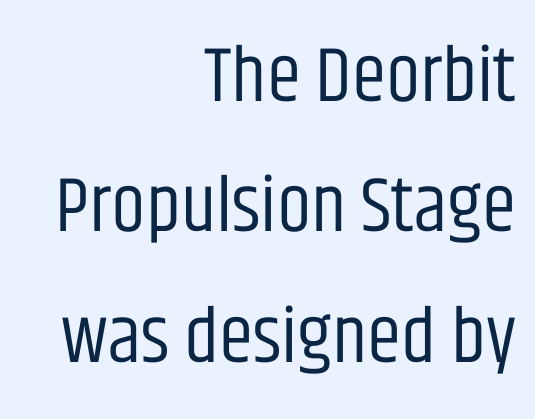
Q: Is the text bold? A: No.
Q: Is the text italic (slanted)? A: No, it is upright.
Q: Is the typeface a serif or a sans-serif typeface? A: Sans-serif.
Q: Is the text underlined? A: No.
Q: How is the paragraph aligned? A: Right-aligned.
Q: Is the spacing between letters normal or unusually wide? A: Normal.
Q: Is the spacing between lines tight, normal or loose? A: Normal.
Q: Width (condensed, normal, or wide)? A: Condensed.
Q: Stroke contrast? A: Low.
Q: x-height? A: Large.
Q: Monospaced? A: No.
